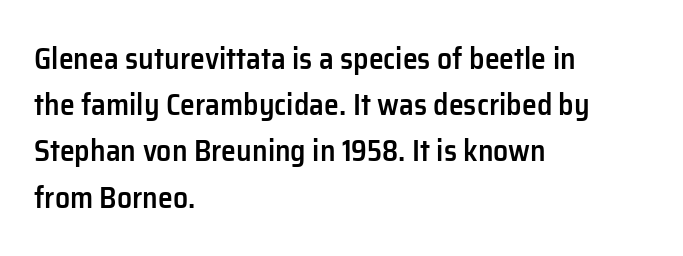
{"serif": "no", "italic": "no", "bold": "semi", "weight": "semibold", "width": "normal", "stroke_contrast": "low", "x_height": "medium", "monospaced": "no", "underline": "no", "align": "left", "line_spacing": "normal", "line_spacing_ratio": 1.54, "letter_spacing": "normal", "letter_spacing_em": 0.0, "glyph_px": 30}
